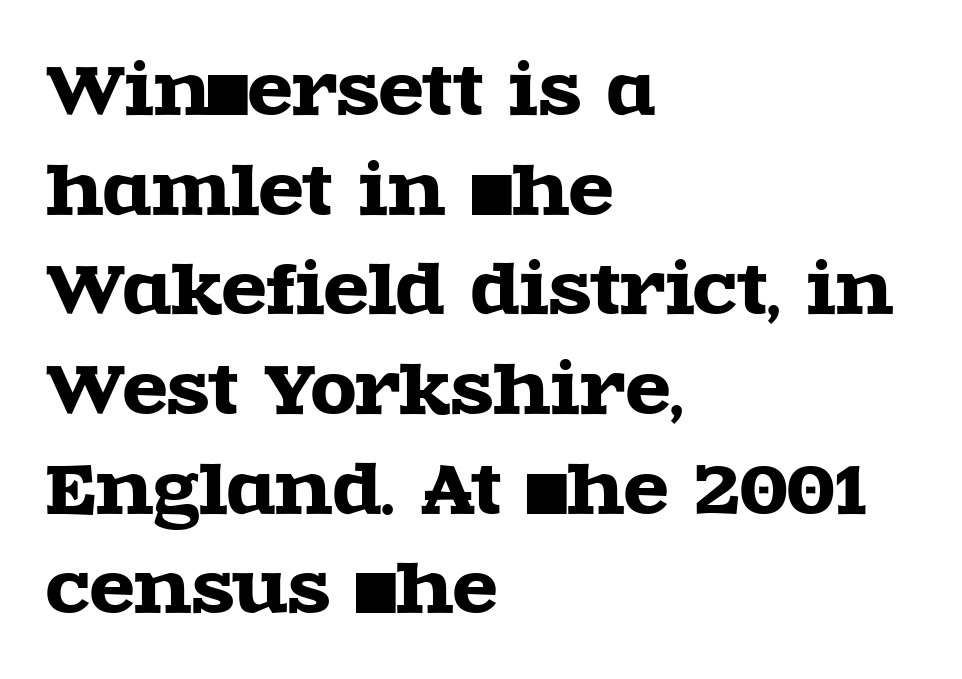
{"serif": "yes", "italic": "no", "width": "wide", "x_height": "large", "monospaced": "no", "underline": "no", "align": "left", "line_spacing": "normal", "line_spacing_ratio": 1.51, "letter_spacing": "normal", "letter_spacing_em": 0.0, "glyph_px": 66}
